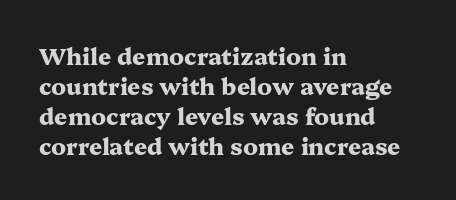
Designer's note — italics off, roman on. Clear beneath every line of the passage. Set as a true bold cut, around the 700 mark. How would I describe the line gaps? Plain and ordinary.
